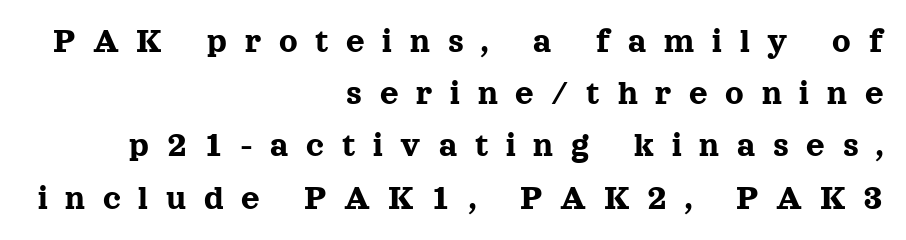
Q: Is the text italic (slanted)? A: No, it is upright.
Q: Is the typeface a serif or a sans-serif typeface? A: Serif.
Q: Is the text underlined? A: No.
Q: How is the paragraph aligned? A: Right-aligned.
Q: Is the spacing between letters normal or unusually wide? A: Unusually wide.
Q: Is the spacing between lines tight, normal or loose? A: Normal.
Q: Width (condensed, normal, or wide)? A: Normal.
Q: x-height? A: Medium.
Q: Monospaced? A: No.
